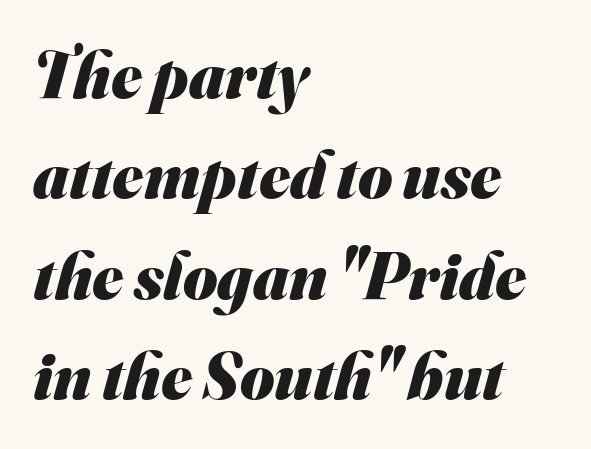
Q: Is the text bold? A: Yes.
Q: Is the typeface a serif or a sans-serif typeface? A: Sans-serif.
Q: Is the text underlined? A: No.
Q: How is the paragraph aligned? A: Left-aligned.
Q: Is the spacing between letters normal or unusually wide? A: Normal.
Q: Is the spacing between lines tight, normal or loose? A: Normal.
Q: Width (condensed, normal, or wide)? A: Normal.
Q: Stroke contrast? A: Medium.
Q: x-height? A: Small.
Q: Monospaced? A: No.
